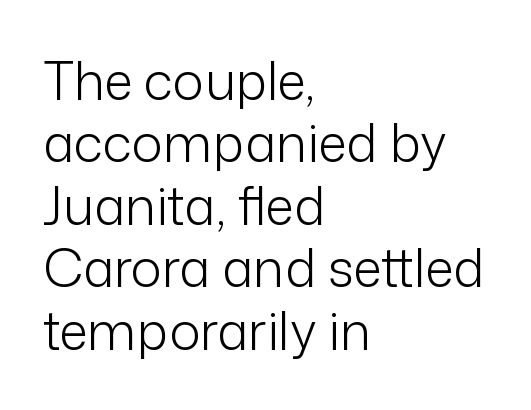
{"serif": "no", "italic": "no", "bold": "no", "weight": "light", "width": "normal", "stroke_contrast": "low", "x_height": "medium", "monospaced": "no", "underline": "no", "align": "left", "line_spacing_ratio": 1.2, "letter_spacing": "normal", "letter_spacing_em": 0.0, "glyph_px": 52}
